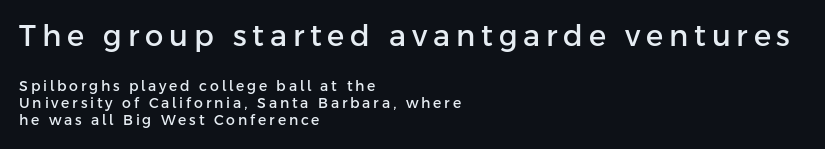
{"serif": "no", "italic": "no", "width": "normal", "stroke_contrast": "low", "x_height": "medium", "monospaced": "no", "underline": "no", "align": "left", "line_spacing_ratio": 1.23, "letter_spacing": "wide", "letter_spacing_em": 0.2, "larger_block": "first", "size_ratio": 2.07, "glyph_px": 29}
